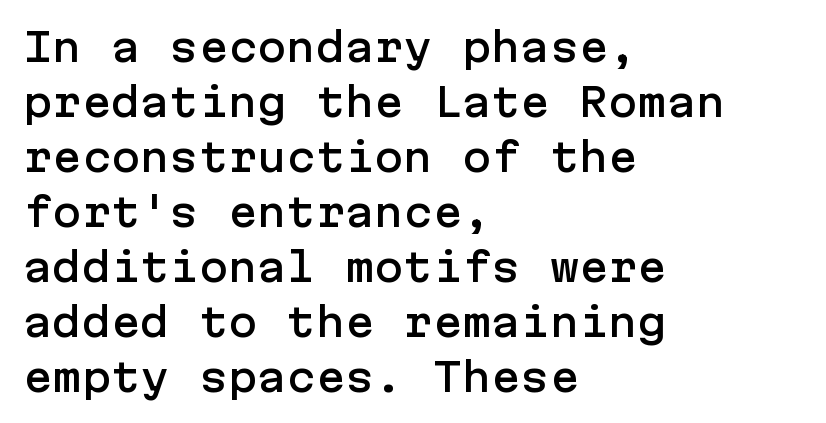
The image shows 39 px sans-serif type, upright; set left-aligned, normal line spacing (1.41x), normal letter spacing, not underlined; low stroke contrast and a medium x-height.
